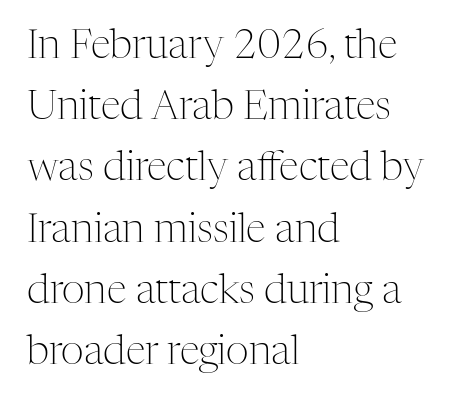
The image shows 40 px light serif type, upright; set left-aligned, normal line spacing (1.53x), normal letter spacing, not underlined; medium stroke contrast and a medium x-height.
